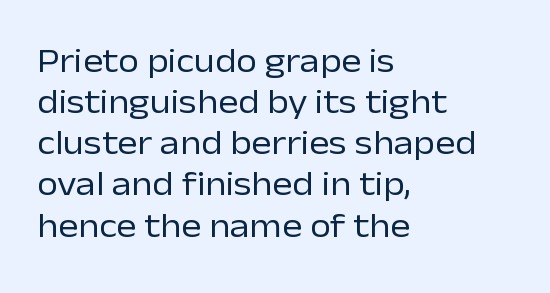
Q: Is the text bold? A: No.
Q: Is the text italic (slanted)? A: No, it is upright.
Q: Is the typeface a serif or a sans-serif typeface? A: Sans-serif.
Q: Is the text underlined? A: No.
Q: How is the paragraph aligned? A: Left-aligned.
Q: Is the spacing between letters normal or unusually wide? A: Normal.
Q: Width (condensed, normal, or wide)? A: Normal.
Q: Stroke contrast? A: Low.
Q: x-height? A: Medium.
Q: Monospaced? A: No.
